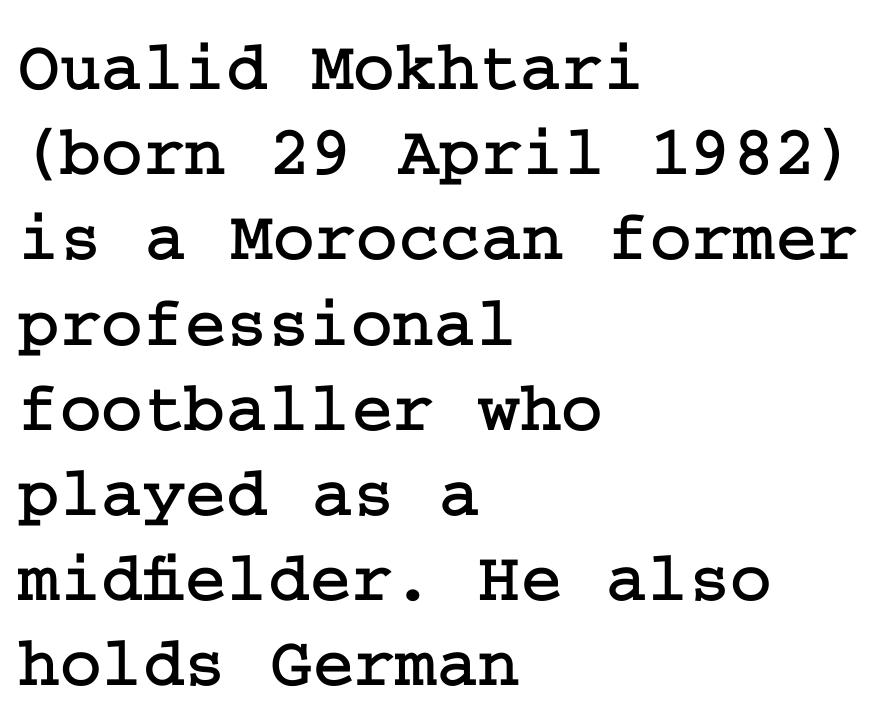
In CSS terms this would be text-align: left. Posture: straight, roman, zero tilt. There is no visible air inserted between adjacent glyphs. The words here are not underlined. In terms of letterform style, serifs are clearly present.
